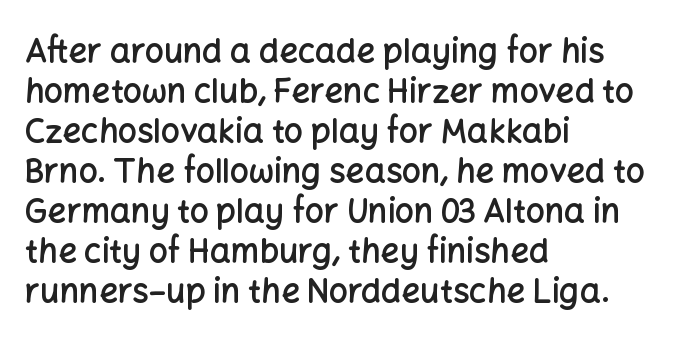
The image shows 33 px semibold sans-serif type, upright; set left-aligned, line spacing 1.21x, normal letter spacing, not underlined; low stroke contrast and a medium x-height.
